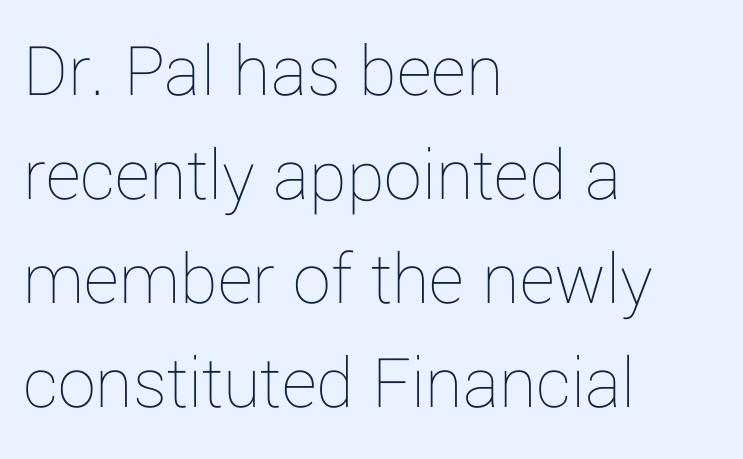
Q: Is the text bold? A: No.
Q: Is the text italic (slanted)? A: No, it is upright.
Q: Is the text underlined? A: No.
Q: How is the paragraph aligned? A: Left-aligned.
Q: Is the spacing between letters normal or unusually wide? A: Normal.
Q: Is the spacing between lines tight, normal or loose? A: Normal.
Q: Width (condensed, normal, or wide)? A: Normal.
Q: Stroke contrast? A: Low.
Q: x-height? A: Medium.
Q: Monospaced? A: No.
